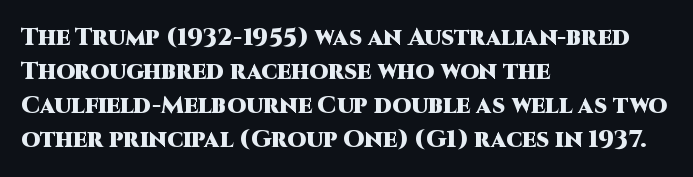
Q: Is the text bold? A: Yes.
Q: Is the text italic (slanted)? A: No, it is upright.
Q: Is the text underlined? A: No.
Q: How is the paragraph aligned? A: Left-aligned.
Q: Is the spacing between letters normal or unusually wide? A: Normal.
Q: Is the spacing between lines tight, normal or loose? A: Normal.
